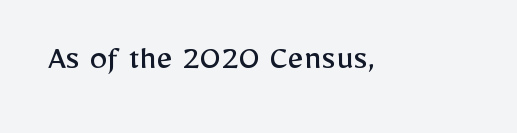
{"serif": "no", "italic": "no", "bold": "no", "weight": "regular", "width": "normal", "stroke_contrast": "low", "x_height": "medium", "monospaced": "no", "underline": "no", "letter_spacing": "normal", "letter_spacing_em": 0.0, "glyph_px": 36}
